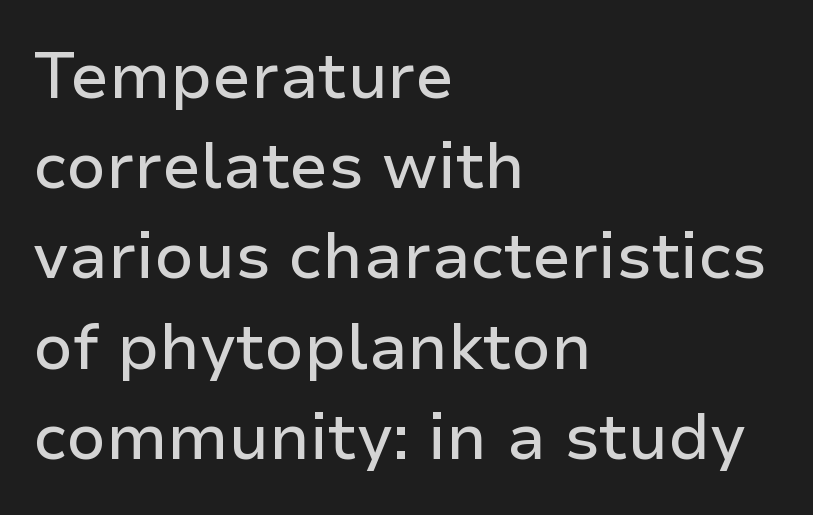
Q: Is the text italic (slanted)? A: No, it is upright.
Q: Is the typeface a serif or a sans-serif typeface? A: Sans-serif.
Q: Is the text underlined? A: No.
Q: How is the paragraph aligned? A: Left-aligned.
Q: Is the spacing between letters normal or unusually wide? A: Normal.
Q: Is the spacing between lines tight, normal or loose? A: Normal.
Q: Width (condensed, normal, or wide)? A: Normal.
Q: Stroke contrast? A: Low.
Q: x-height? A: Medium.
Q: Monospaced? A: No.
